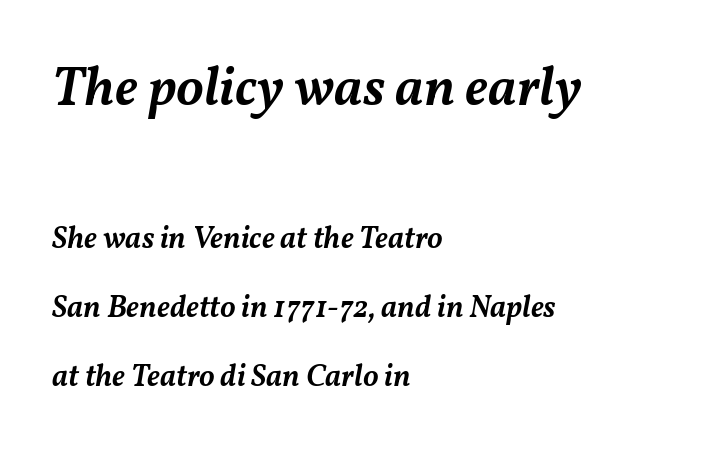
Weight: semibold (demi). Plain, unruled lines of type. The paragraph shown leans on its left margin. Characters follow at the spacing the type designer built in. This is oblique type, the kind used for emphasis or titles.
